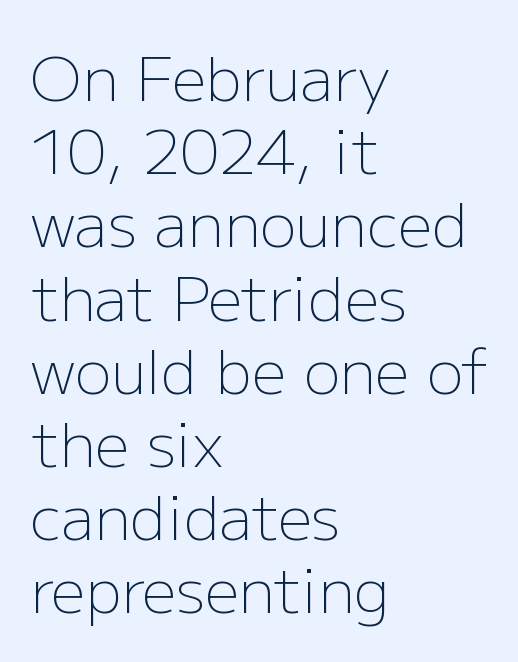
These lines stack with their left ends in a neat column. Check the space under the baseline: it is left empty. Nobody touched the tracking dial on this one. The rendering shows plain stroke endings on the letterforms — a sans-serif design. The weight tops out at a normal text grade. These lines are rendered in a variable-pitch font.
